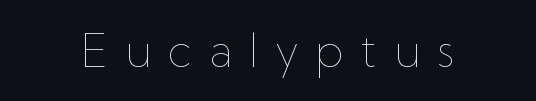
Q: Is the text bold? A: No.
Q: Is the text italic (slanted)? A: No, it is upright.
Q: Is the text underlined? A: No.
Q: Is the spacing between letters normal or unusually wide? A: Unusually wide.
Q: Width (condensed, normal, or wide)? A: Normal.
Q: Stroke contrast? A: Low.
Q: x-height? A: Medium.
Q: Monospaced? A: No.
